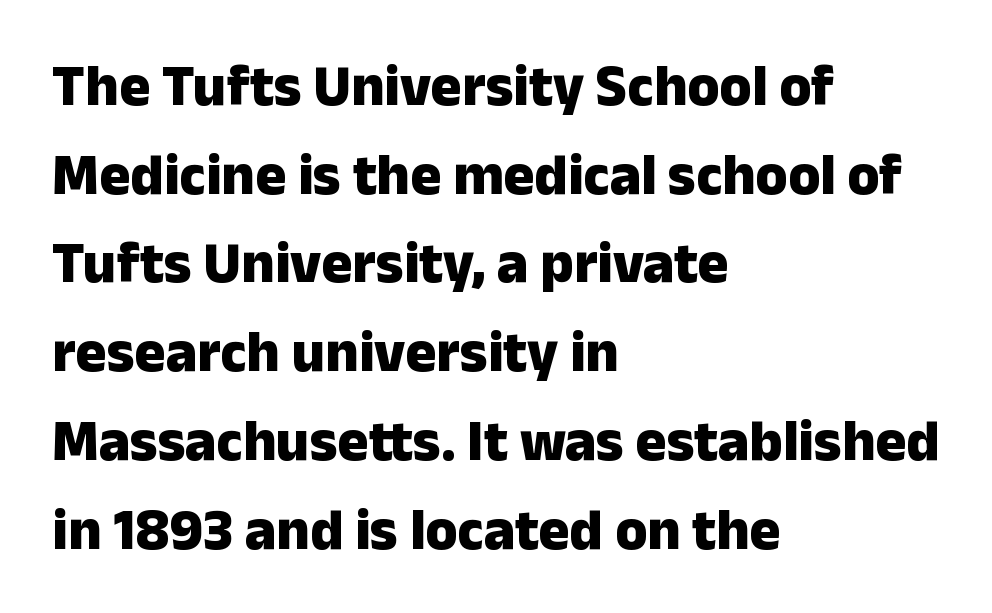
Q: Is the text bold? A: Yes.
Q: Is the text italic (slanted)? A: No, it is upright.
Q: Is the typeface a serif or a sans-serif typeface? A: Sans-serif.
Q: Is the text underlined? A: No.
Q: How is the paragraph aligned? A: Left-aligned.
Q: Is the spacing between letters normal or unusually wide? A: Normal.
Q: Is the spacing between lines tight, normal or loose? A: Normal.
Q: Width (condensed, normal, or wide)? A: Normal.
Q: Stroke contrast? A: Low.
Q: x-height? A: Medium.
Q: Monospaced? A: No.
